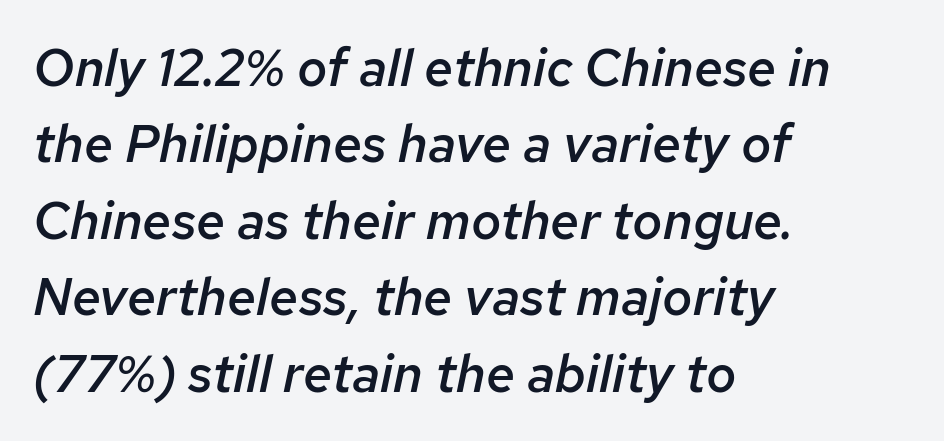
Quick note: underline off. Regular leading. Glyph-to-glyph distance matches everyday printed text. Proportional: the letters do not fall into vertical columns. Notice how the passage keeps a crisp vertical edge on the left only. Yep, that's italic — everything's leaning.
